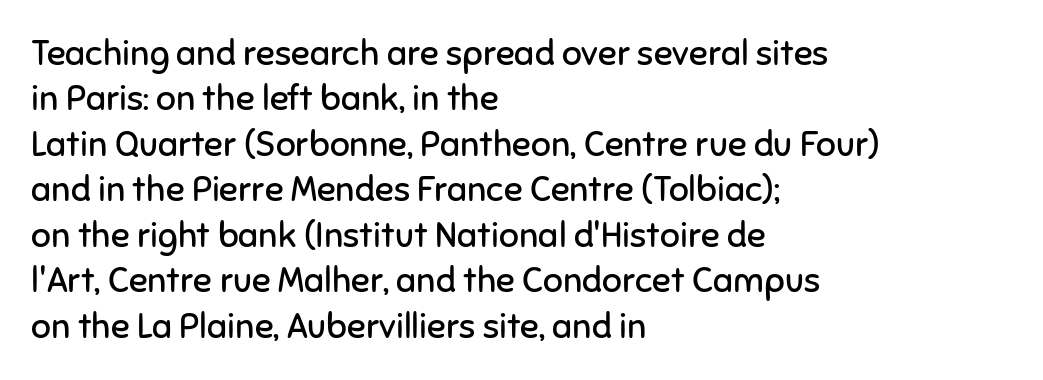
Q: Is the text bold? A: No.
Q: Is the text italic (slanted)? A: No, it is upright.
Q: Is the typeface a serif or a sans-serif typeface? A: Sans-serif.
Q: Is the text underlined? A: No.
Q: How is the paragraph aligned? A: Left-aligned.
Q: Is the spacing between letters normal or unusually wide? A: Normal.
Q: Is the spacing between lines tight, normal or loose? A: Normal.
Q: Width (condensed, normal, or wide)? A: Normal.
Q: Stroke contrast? A: Low.
Q: x-height? A: Medium.
Q: Monospaced? A: No.
